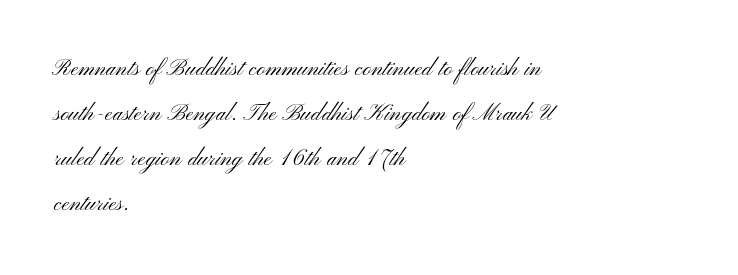
Q: Is the text bold? A: No.
Q: Is the text italic (slanted)? A: Yes.
Q: Is the typeface a serif or a sans-serif typeface? A: Sans-serif.
Q: Is the text underlined? A: No.
Q: How is the paragraph aligned? A: Left-aligned.
Q: Is the spacing between letters normal or unusually wide? A: Normal.
Q: Is the spacing between lines tight, normal or loose? A: Normal.
Q: Width (condensed, normal, or wide)? A: Wide.
Q: Stroke contrast? A: Medium.
Q: x-height? A: Small.
Q: Monospaced? A: No.
